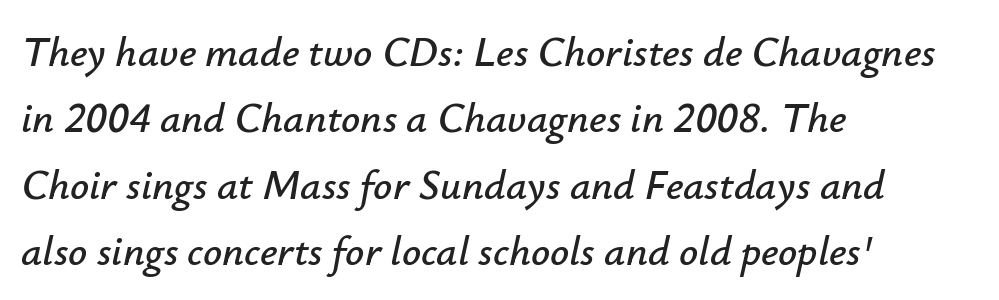
The image shows 42 px text type, italic (leaning right); set left-aligned, normal line spacing (1.58x), normal letter spacing, not underlined; low stroke contrast and a small x-height.
